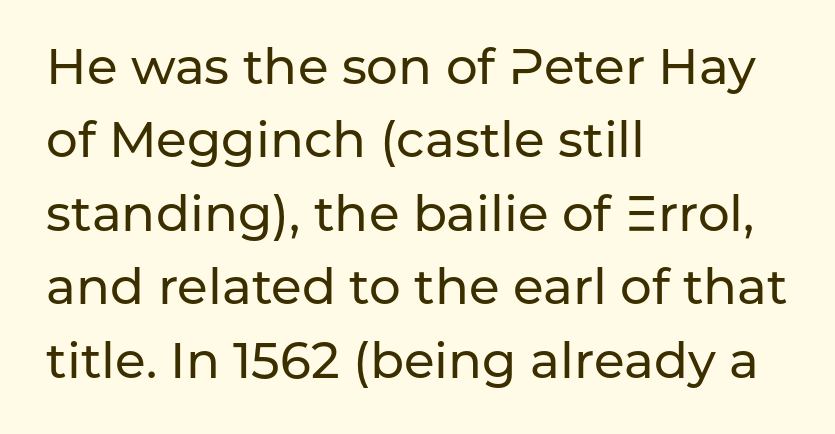
The image shows 50 px sans-serif type, upright; set left-aligned, normal line spacing (1.47x), normal letter spacing, not underlined; low stroke contrast and a medium x-height.
